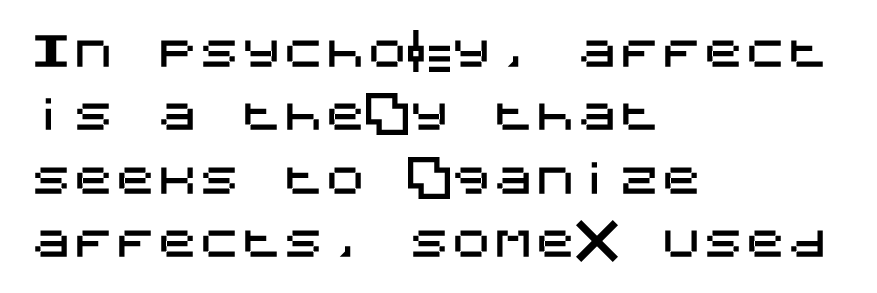
The image shows 42 px sans-serif type, upright; set left-aligned, normal line spacing (1.51x), normal letter spacing, not underlined; medium stroke contrast and a large x-height.
